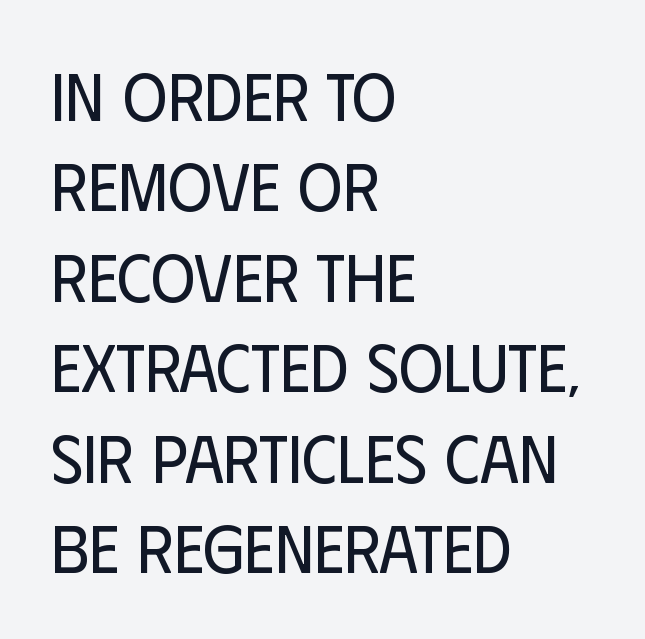
Interline gaps are of average width in this sample. The strokes are not fattened; the text isn't bold. The letters sit at their default tracking, neither squeezed nor spread. Notice how the passage keeps a crisp vertical edge on the left only. These lines are composed in type without serifs. The rendering uses natural spacing where letterforms have individual widths.
